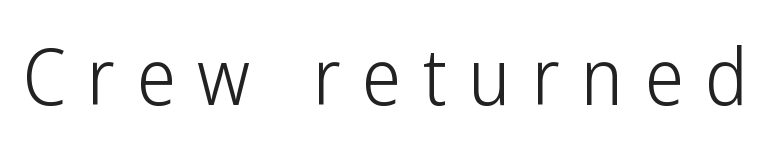
The image shows 79 px light, condensed sans-serif type, upright; set unusually wide letter spacing (+0.27 em), not underlined; low stroke contrast and a medium x-height.
